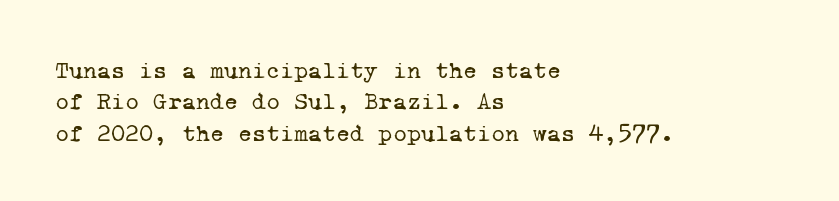
The image shows 24 px text type; set left-aligned, normal line spacing (1.31x), normal letter spacing, not underlined.
